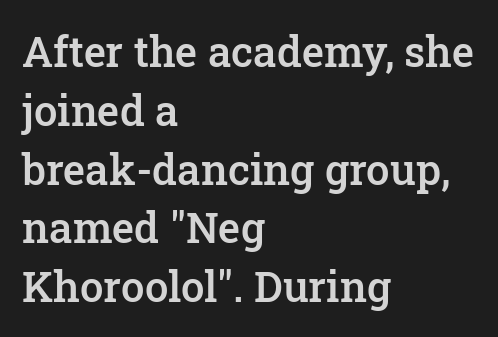
The gap between lines stays unmarked. You could call the tracking neutral — neither tight nor loose. In terms of weight, the rendering is demibold, just under bold. Note the varied advance widths — an 'i' is clearly narrower than an 'm'.
